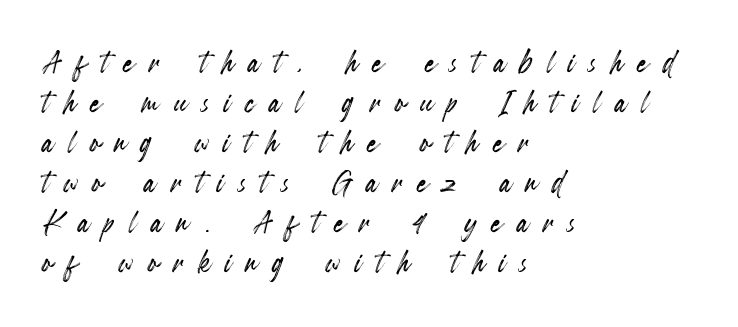
{"width": "condensed", "x_height": "small", "monospaced": "no", "underline": "no", "align": "left", "line_spacing": "tight", "line_spacing_ratio": 1.0, "letter_spacing": "wide", "letter_spacing_em": 0.37, "glyph_px": 40}
